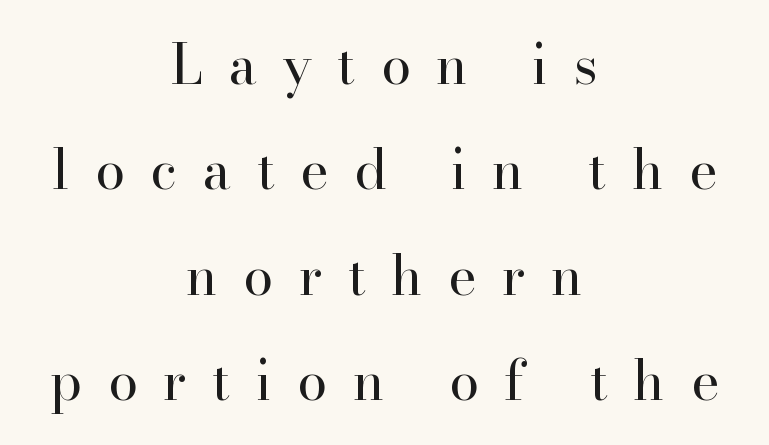
{"serif": "yes", "italic": "no", "bold": "no", "weight": "regular", "width": "normal", "stroke_contrast": "high", "x_height": "small", "monospaced": "no", "underline": "no", "align": "center", "line_spacing": "loose", "line_spacing_ratio": 1.95, "letter_spacing": "wide", "letter_spacing_em": 0.47, "glyph_px": 54}
